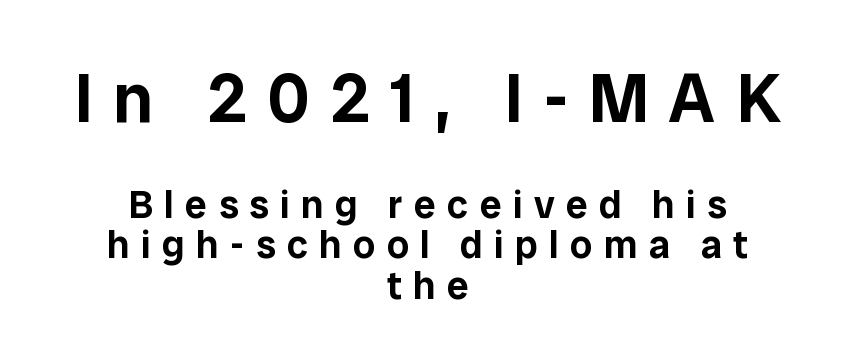
{"serif": "no", "italic": "no", "width": "normal", "stroke_contrast": "low", "x_height": "medium", "monospaced": "no", "underline": "no", "align": "center", "line_spacing": "tight", "line_spacing_ratio": 1.03, "letter_spacing": "wide", "letter_spacing_em": 0.29, "larger_block": "first", "size_ratio": 1.77, "glyph_px": 69}
